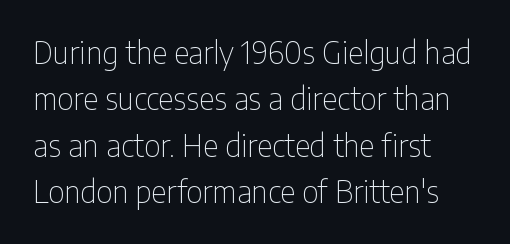
The image shows 30 px thin, condensed sans-serif type, upright; set left-aligned, normal line spacing (1.55x), normal letter spacing, not underlined; low stroke contrast and a medium x-height.
